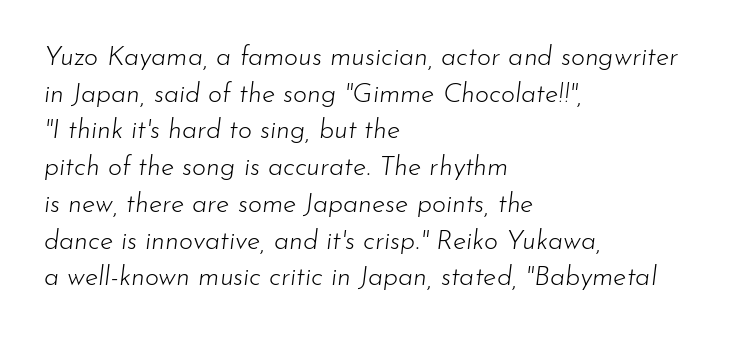
{"italic": "yes", "lean": "right", "slant_degrees": 7, "bold": "no", "underline": "no", "align": "left", "line_spacing": "normal", "line_spacing_ratio": 1.36, "letter_spacing": "normal", "letter_spacing_em": 0.0, "glyph_px": 27}
